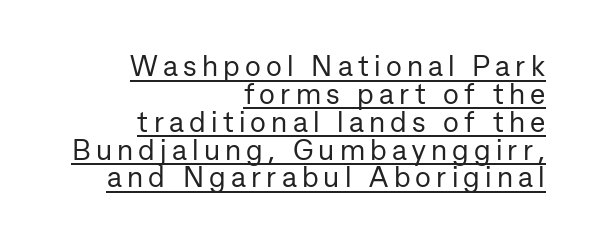
The image shows 29 px regular-weight sans-serif type, upright; set right-aligned, tight line spacing (0.96x), underlined; low stroke contrast and a medium x-height.
